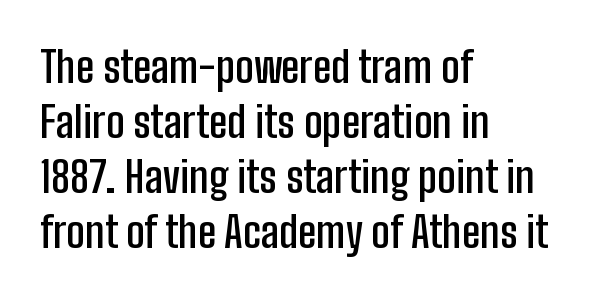
Compared with an ordinary text face, these strokes are moderately heavier — a semibold. Where is the straight margin? On the left. Italic: no, the glyphs are upright roman. Short note: letters normally spaced.
